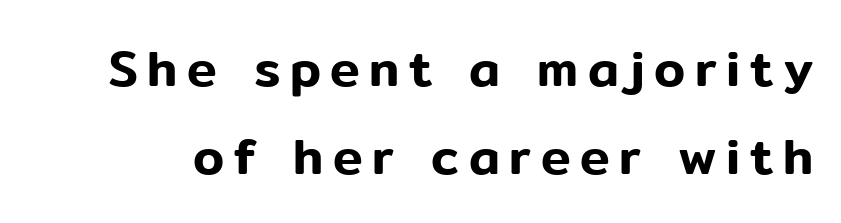
Decoration check: the copy has no underline. Examine the stroke ends and you'll find no serifs. Quick note: not italic, upright. Proportional: the letters do not fall into vertical columns.
